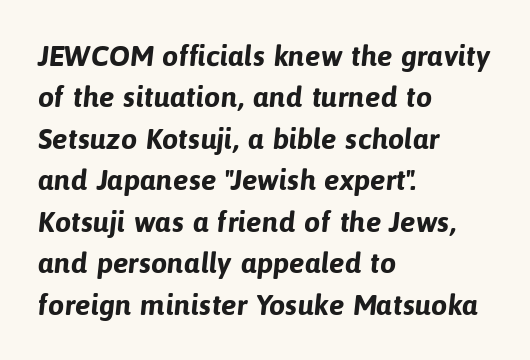
{"serif": "no", "bold": "yes", "weight": "bold", "width": "normal", "stroke_contrast": "low", "x_height": "medium", "monospaced": "no", "underline": "no", "align": "left", "line_spacing": "normal", "line_spacing_ratio": 1.43, "letter_spacing": "normal", "letter_spacing_em": 0.0, "glyph_px": 29}
